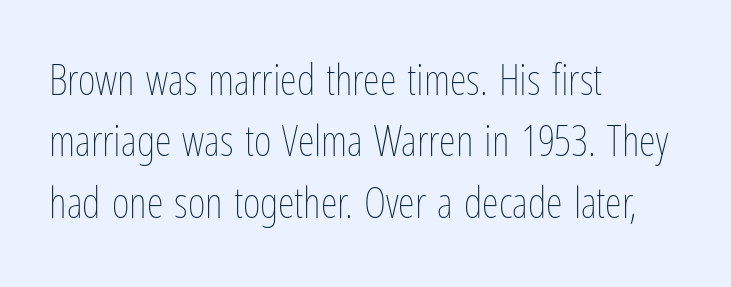
{"italic": "no", "bold": "no", "weight": "thin", "width": "condensed", "stroke_contrast": "low", "x_height": "medium", "monospaced": "no", "underline": "no", "align": "left", "line_spacing": "normal", "line_spacing_ratio": 1.43, "letter_spacing": "normal", "letter_spacing_em": 0.0, "glyph_px": 43}
